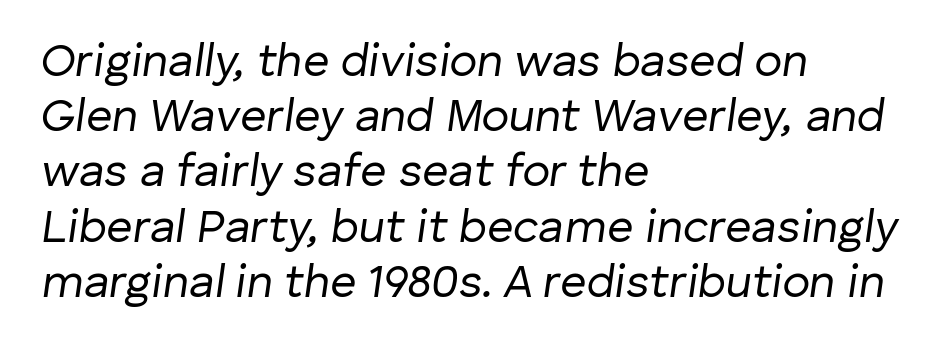
{"italic": "yes", "lean": "right", "slant_degrees": 8, "bold": "no", "weight": "regular", "width": "normal", "stroke_contrast": "low", "x_height": "medium", "monospaced": "no", "underline": "no", "align": "left", "line_spacing_ratio": 1.2, "letter_spacing": "normal", "letter_spacing_em": 0.0, "glyph_px": 46}
